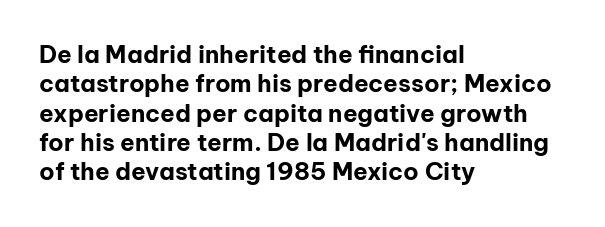
The image shows 24 px bold type, upright; set left-aligned, line spacing 1.22x, normal letter spacing, not underlined.
